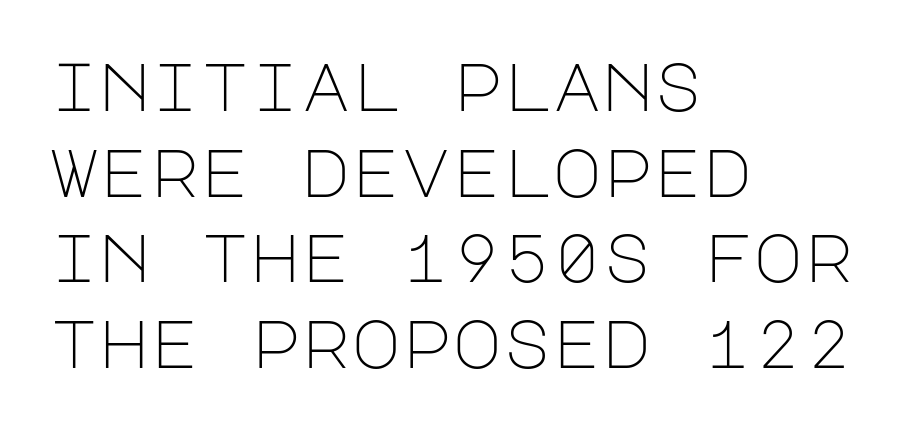
{"serif": "no", "italic": "no", "bold": "no", "weight": "light", "width": "normal", "stroke_contrast": "low", "x_height": "large", "underline": "no", "align": "left", "line_spacing": "normal", "line_spacing_ratio": 1.26, "letter_spacing": "normal", "letter_spacing_em": 0.0, "glyph_px": 68}
